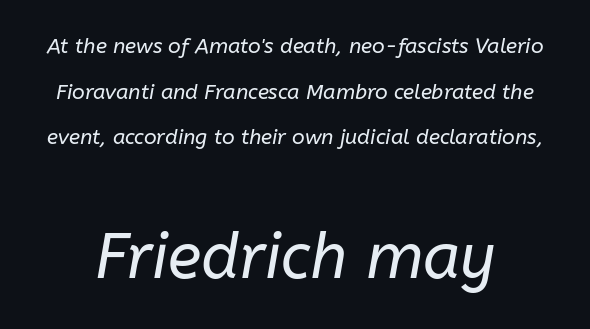
The image shows 63 px regular-weight type, italic (leaning right); set loose line spacing (2.17x), normal letter spacing, not underlined; the second (bottom) block is 3.0x larger; low stroke contrast and a medium x-height.
